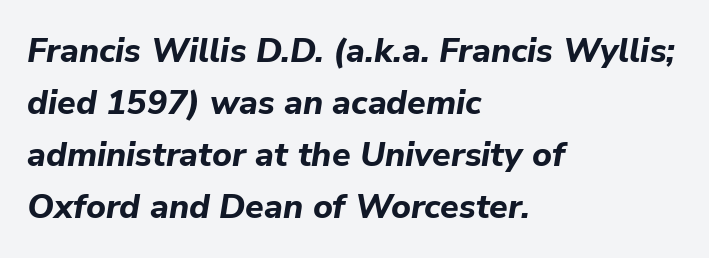
The image shows 34 px bold type, italic (leaning right); set left-aligned, normal line spacing (1.53x), normal letter spacing, not underlined; low stroke contrast and a medium x-height.
